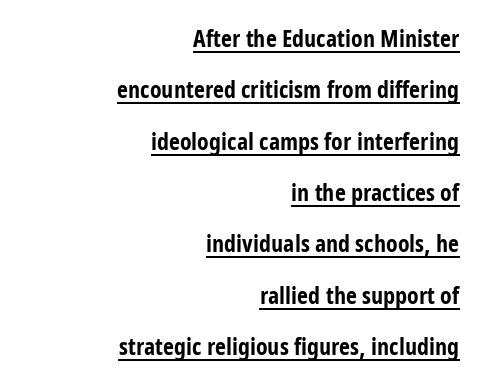
The image shows 24 px bold type, upright; set right-aligned, loose line spacing (2.14x), normal letter spacing, underlined.
